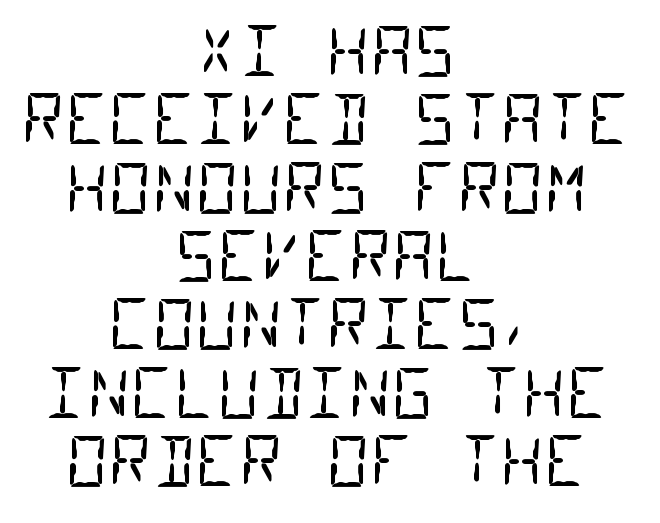
Do the characters align in a grid? Yes, the font is monospaced. Caption: standard tracking, unaltered. The characters display no serif detailing; their extremities are plain. One-word summary of the alignment: center. The designer dialed line spacing down below the default. Heft: none added — not bold.
